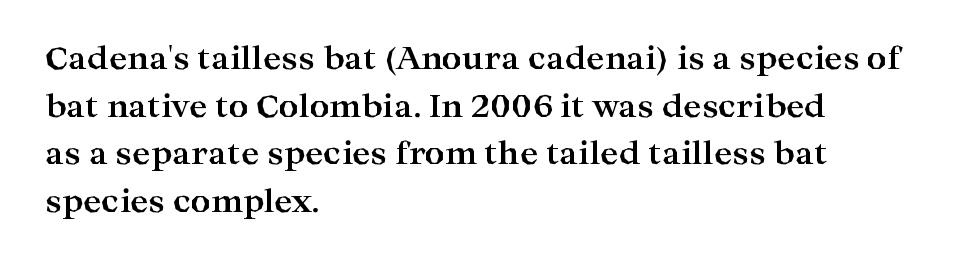
{"serif": "yes", "italic": "no", "bold": "yes", "weight": "bold", "width": "wide", "stroke_contrast": "high", "x_height": "medium", "monospaced": "no", "underline": "no", "align": "left", "line_spacing": "normal", "line_spacing_ratio": 1.54, "letter_spacing": "normal", "letter_spacing_em": 0.0, "glyph_px": 31}
